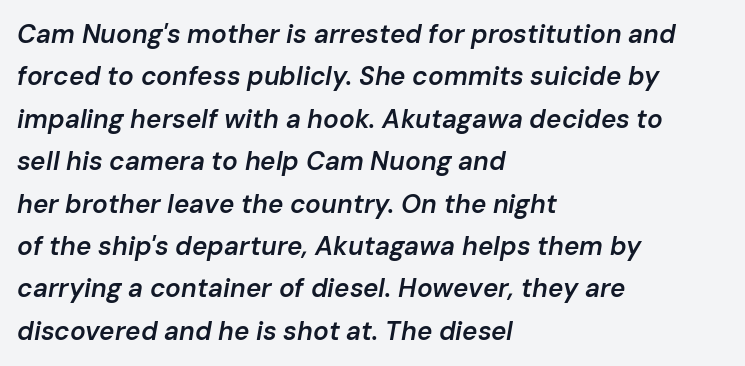
{"italic": "yes", "lean": "right", "slant_degrees": 10, "bold": "semi", "underline": "no", "align": "left", "line_spacing": "normal", "line_spacing_ratio": 1.63, "letter_spacing": "normal", "letter_spacing_em": 0.0, "glyph_px": 26}
